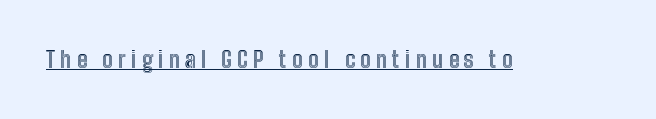
The image shows 22 px text type, upright; set unusually wide letter spacing (+0.24 em), underlined.
